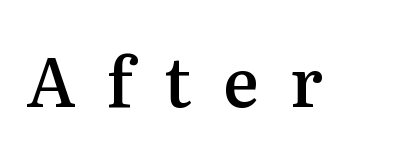
{"serif": "yes", "italic": "no", "bold": "semi", "weight": "semibold", "width": "normal", "stroke_contrast": "medium", "x_height": "medium", "monospaced": "no", "underline": "no", "letter_spacing": "wide", "letter_spacing_em": 0.46, "glyph_px": 68}
